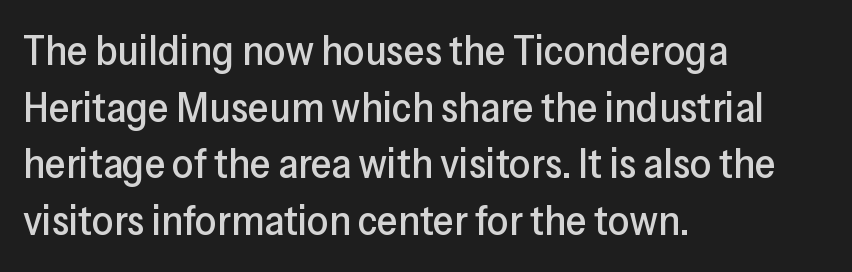
The space beneath each line is pristine and unruled. Unlike a traditional serif, this face leaves its strokes unadorned. Ordinary non-slanted type is in use. Leading: standard. The face used here is proportionally spaced, like ordinary book or web type. Honestly, the letter spacing is just normal — you wouldn't notice it.
